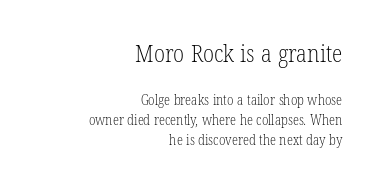
Q: Is the text bold? A: No.
Q: Is the text underlined? A: No.
Q: How is the paragraph aligned? A: Right-aligned.
Q: Is the spacing between letters normal or unusually wide? A: Normal.
Q: Is the spacing between lines tight, normal or loose? A: Normal.
Q: Which block of text is set in a larger size, the first (top) or the second (bottom)? A: The first (top) one.
